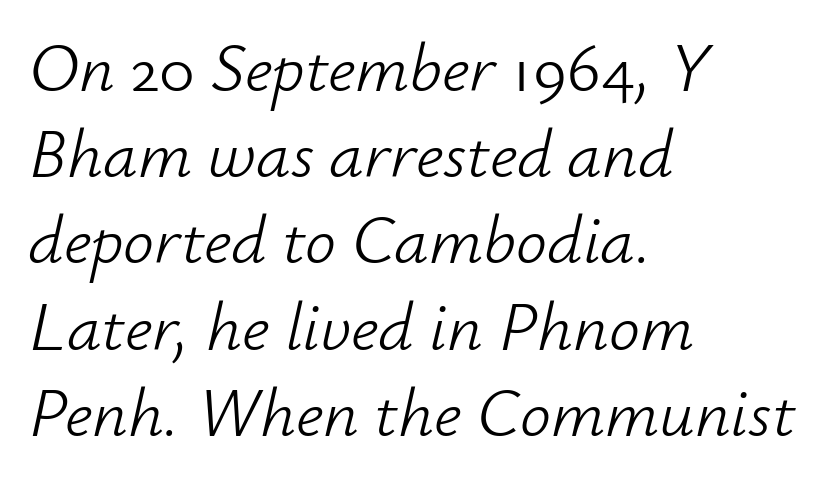
The image shows 69 px light type, italic (leaning right); set left-aligned, normal line spacing (1.25x), normal letter spacing, not underlined; low stroke contrast and a small x-height.
